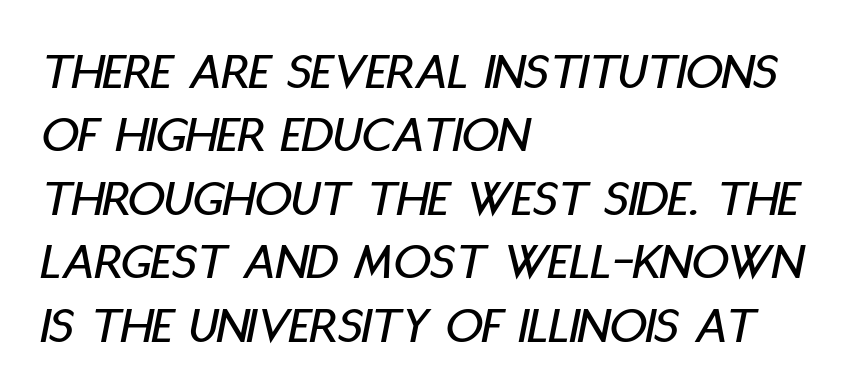
{"italic": "yes", "lean": "right", "slant_degrees": 11, "width": "condensed", "stroke_contrast": "low", "x_height": "large", "monospaced": "no", "underline": "no", "align": "left", "line_spacing_ratio": 1.22, "letter_spacing": "normal", "letter_spacing_em": 0.0, "glyph_px": 52}
